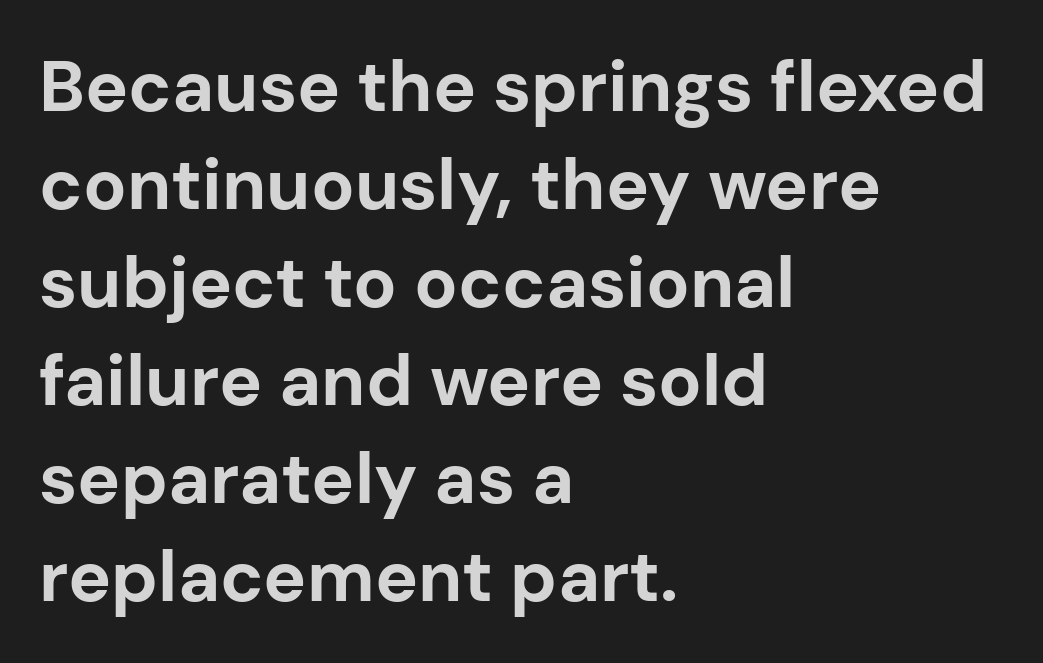
The rendering shows plain stroke endings on the letterforms — a sans-serif design. Line beginnings align vertically; line endings do not. Tracking here is standard; glyphs follow each other at the usual distance. The face used here is proportionally spaced, like ordinary book or web type. No word sits above an underline.
